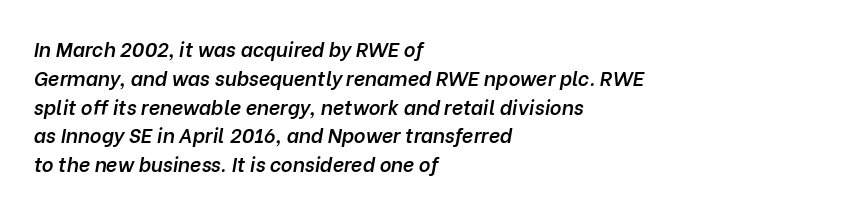
Q: Is the text bold? A: Semi-bold.
Q: Is the text italic (slanted)? A: Yes, it leans right by about 10 degrees.
Q: Is the text underlined? A: No.
Q: How is the paragraph aligned? A: Left-aligned.
Q: Is the spacing between letters normal or unusually wide? A: Normal.
Q: Is the spacing between lines tight, normal or loose? A: Normal.
